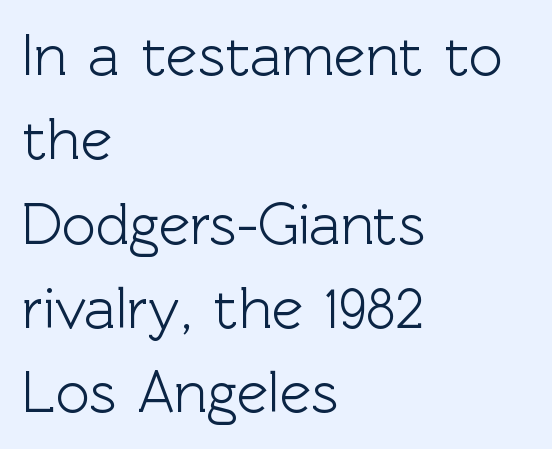
The image shows 59 px sans-serif type, upright; set left-aligned, normal line spacing (1.43x), normal letter spacing, not underlined; a medium x-height.
